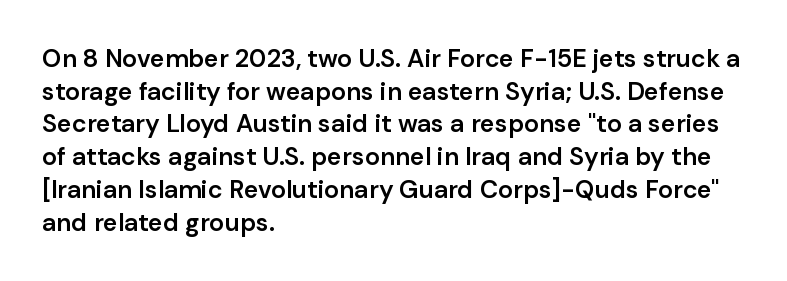
{"italic": "no", "bold": "semi", "underline": "no", "align": "left", "line_spacing": "normal", "line_spacing_ratio": 1.31, "letter_spacing": "normal", "letter_spacing_em": 0.0, "glyph_px": 25}
